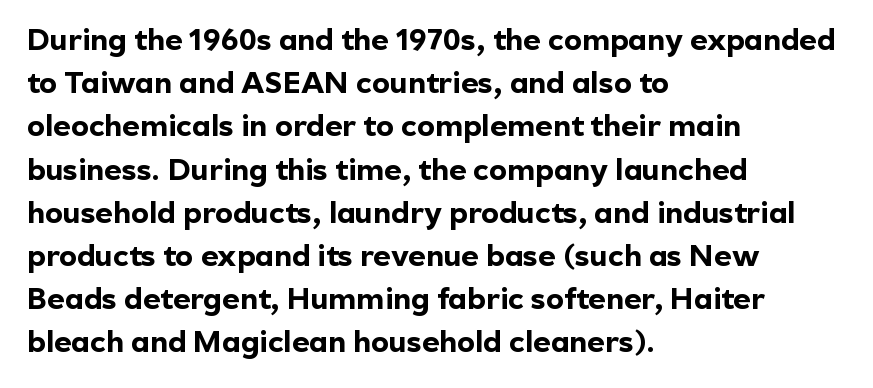
The image shows 30 px bold sans-serif type, upright; set left-aligned, normal line spacing (1.44x), normal letter spacing, not underlined; a medium x-height.
